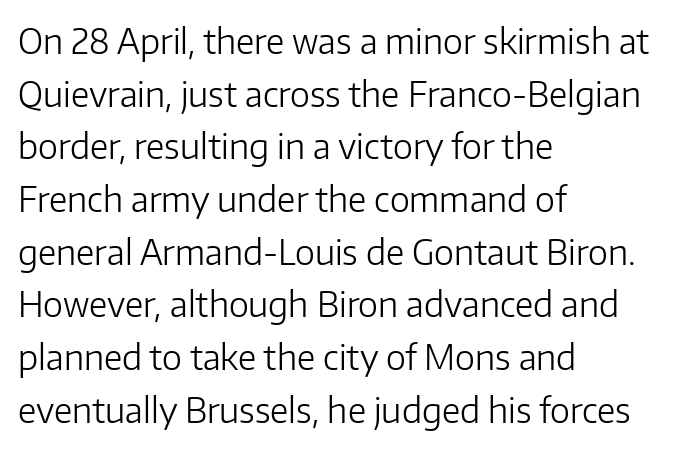
The image shows 34 px light sans-serif type, upright; set left-aligned, normal line spacing (1.55x), normal letter spacing, not underlined; low stroke contrast and a medium x-height.
